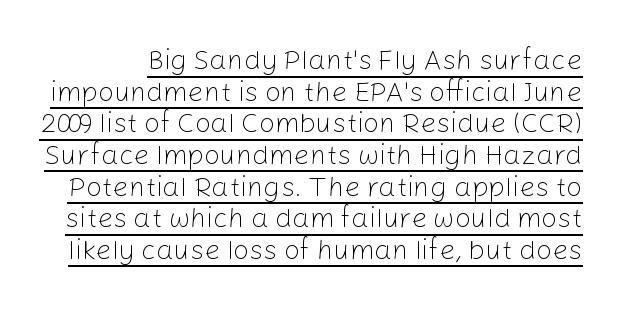
Q: Is the text bold? A: No.
Q: Is the text italic (slanted)? A: No, it is upright.
Q: Is the typeface a serif or a sans-serif typeface? A: Sans-serif.
Q: Is the text underlined? A: Yes.
Q: Is the spacing between letters normal or unusually wide? A: Normal.
Q: Is the spacing between lines tight, normal or loose? A: Tight.
Q: Width (condensed, normal, or wide)? A: Normal.
Q: Stroke contrast? A: Low.
Q: x-height? A: Medium.
Q: Monospaced? A: No.
